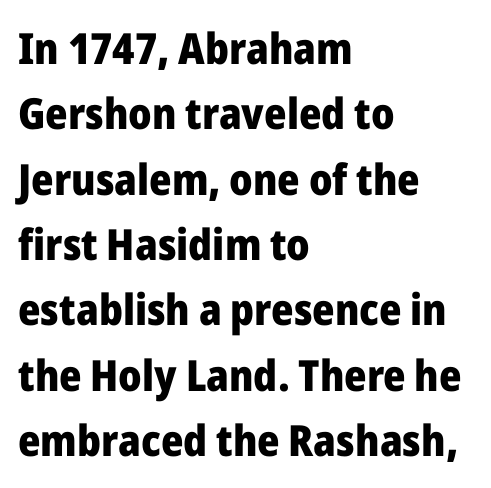
The passage shown has conventional tracking throughout. The type sits square on the baseline with zero lean. The rendering uses a moderate line-height, typical for paragraphs. The font family rendered here belongs to the sans-serif group. Chunky letters — that's bold for sure. Varying glyph widths throughout — classic text-font behaviour.
